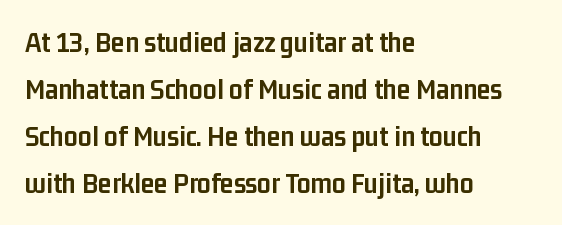
{"serif": "no", "italic": "no", "bold": "yes", "weight": "semibold", "width": "condensed", "stroke_contrast": "low", "x_height": "medium", "monospaced": "no", "underline": "no", "align": "left", "line_spacing": "normal", "line_spacing_ratio": 1.57, "letter_spacing": "normal", "letter_spacing_em": 0.0, "glyph_px": 30}
